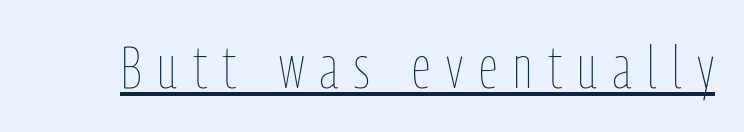
{"italic": "no", "bold": "no", "weight": "thin", "width": "condensed", "stroke_contrast": "low", "x_height": "medium", "monospaced": "no", "underline": "yes", "letter_spacing": "wide", "letter_spacing_em": 0.27, "glyph_px": 59}
